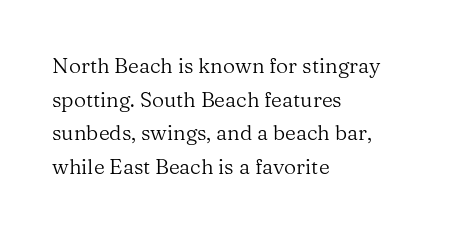
{"italic": "no", "bold": "no", "underline": "no", "align": "left", "line_spacing": "normal", "line_spacing_ratio": 1.6, "letter_spacing": "normal", "letter_spacing_em": 0.0, "glyph_px": 21}
